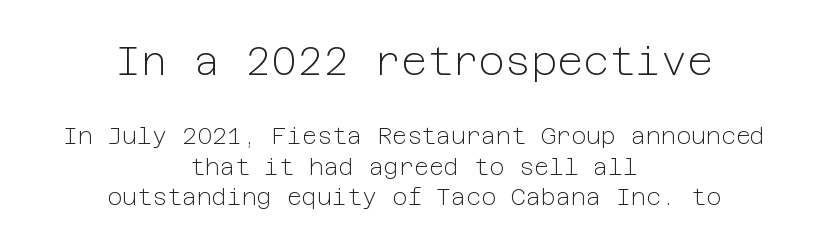
The cut favours lightness, reaching ordinary text weight at its darkest. Quick note: interline space is typical. This rendering uses center alignment, leaving both contours irregular but symmetric. The glyphs are unaccompanied by any horizontal stroke below them. Notice how the stems are strictly vertical — no italics here.
